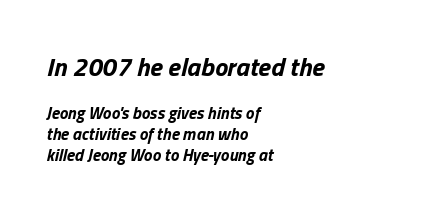
The foot of each line stays bare and open. Is the type slanted? Yes — the strokes lean at a clear angle. If you squint, the top block still reads clearly — it's the larger of the two. Characters follow at the spacing the type designer built in. These lines stack with their left ends in a neat column. Typesetter's note: full bold, strokes at maximum text heaviness.
